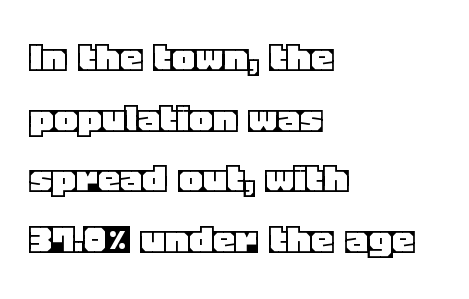
Compared with typical paragraphs, the rows here are spaced about the same. Nothing unusual about the tracking: characters are spaced as the font intends. Designer's note — italics off, roman on. The rendering anchors every line to the left-hand side. Here the designer chose a conventional face with non-uniform glyph widths.
